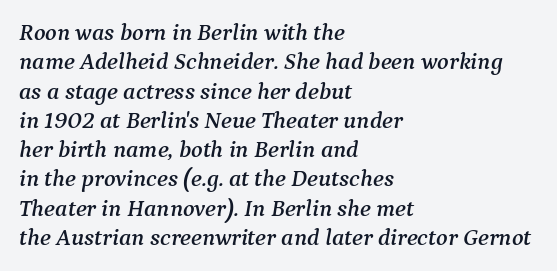
The image shows 24 px text type, italic (leaning right); set left-aligned, line spacing 1.22x, normal letter spacing, not underlined.
